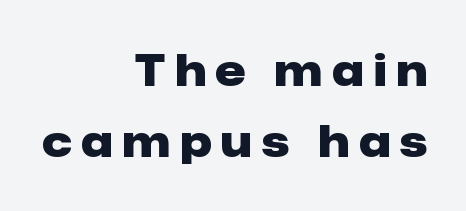
Q: Is the text bold? A: Yes.
Q: Is the text italic (slanted)? A: No, it is upright.
Q: Is the typeface a serif or a sans-serif typeface? A: Sans-serif.
Q: Is the text underlined? A: No.
Q: How is the paragraph aligned? A: Right-aligned.
Q: Is the spacing between letters normal or unusually wide? A: Unusually wide.
Q: Is the spacing between lines tight, normal or loose? A: Normal.
Q: Width (condensed, normal, or wide)? A: Normal.
Q: Stroke contrast? A: Low.
Q: x-height? A: Medium.
Q: Monospaced? A: No.
